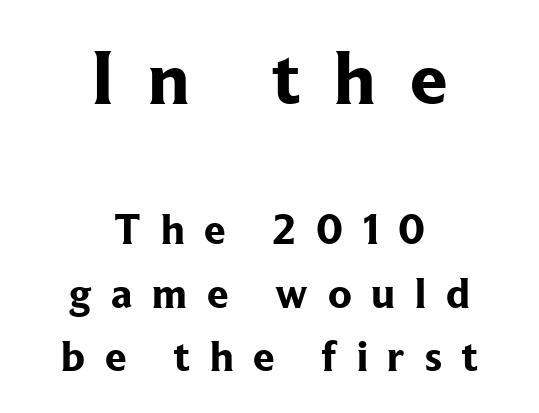
The image shows 75 px bold serif type, upright; set centered, normal line spacing (1.48x), unusually wide letter spacing (+0.46 em), not underlined; the first (top) block is 1.74x larger; low stroke contrast and a medium x-height.
